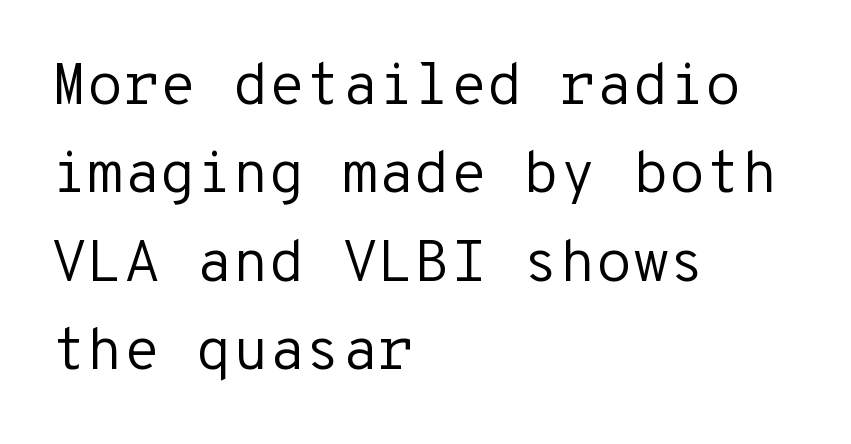
{"serif": "no", "italic": "no", "bold": "no", "weight": "regular", "width": "normal", "stroke_contrast": "low", "x_height": "medium", "monospaced": "yes", "underline": "no", "align": "left", "line_spacing": "normal", "line_spacing_ratio": 1.5, "letter_spacing": "normal", "letter_spacing_em": 0.0, "glyph_px": 59}
